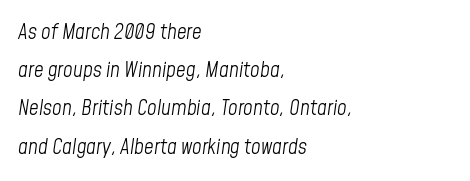
The text carries the slant typical of an italic or oblique font. Short note: letters normally spaced. Beneath every word, the page is bare. All the whitespace from short lines collects on the right. Bold? No — there's no thickening of the strokes.
